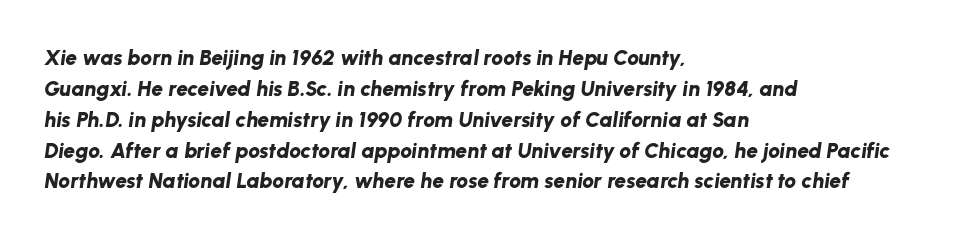
Q: Is the text bold? A: Yes.
Q: Is the text italic (slanted)? A: Yes, it leans right by about 8 degrees.
Q: Is the text underlined? A: No.
Q: How is the paragraph aligned? A: Left-aligned.
Q: Is the spacing between letters normal or unusually wide? A: Normal.
Q: Is the spacing between lines tight, normal or loose? A: Normal.
